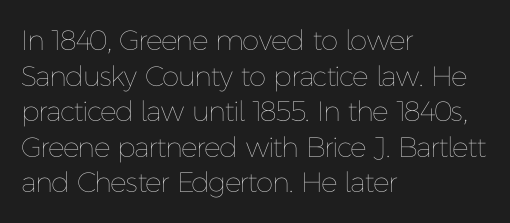
Check under the words: just untouched page. Tracking here is standard; glyphs follow each other at the usual distance. What's the leading like? Ordinary, nothing unusual. Note the varied advance widths — an 'i' is clearly narrower than an 'm'. Summary of weight: not heavy and not bold. The paragraph shown leans on its left margin.
